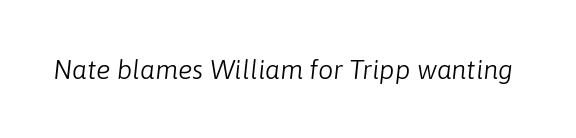
The image shows 27 px text type, italic (leaning right); set normal letter spacing, not underlined.
